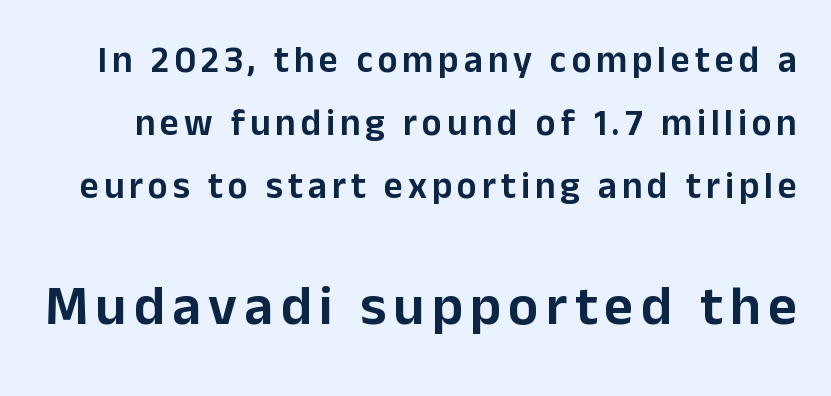
Has an underline been added? It has not. Honestly, the row spacing looks completely unremarkable. Rendered with straight, roman letterforms. A typesetter would call this proportional, since set widths differ per character. What kind of face is this? One without serifs — a sans.
